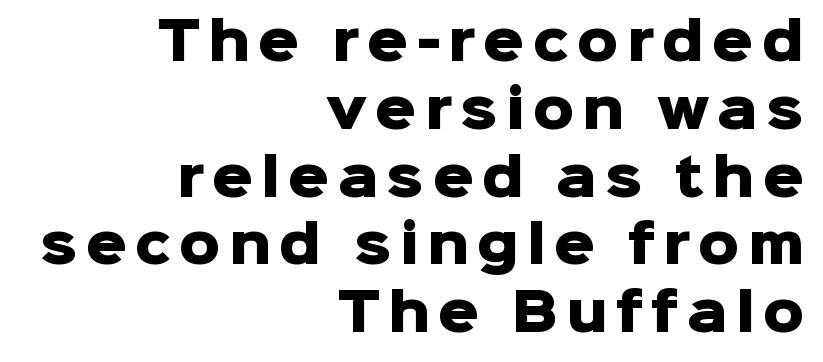
The image shows 51 px heavy sans-serif type, upright; set right-aligned, normal line spacing (1.33x), not underlined; low stroke contrast and a medium x-height.
